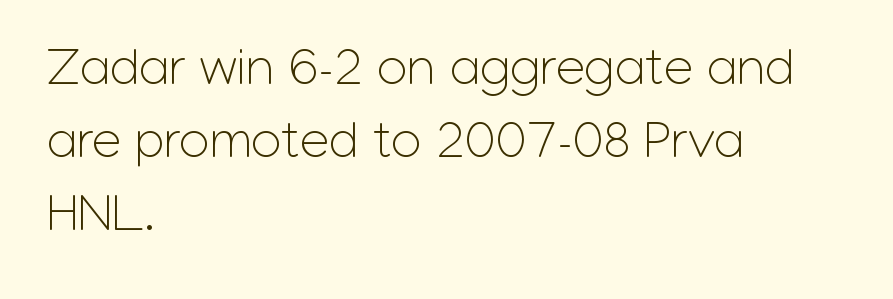
Q: Is the text bold? A: No.
Q: Is the text italic (slanted)? A: No, it is upright.
Q: Is the typeface a serif or a sans-serif typeface? A: Sans-serif.
Q: Is the text underlined? A: No.
Q: How is the paragraph aligned? A: Left-aligned.
Q: Is the spacing between letters normal or unusually wide? A: Normal.
Q: Is the spacing between lines tight, normal or loose? A: Normal.
Q: Width (condensed, normal, or wide)? A: Normal.
Q: Stroke contrast? A: Low.
Q: x-height? A: Medium.
Q: Monospaced? A: No.
